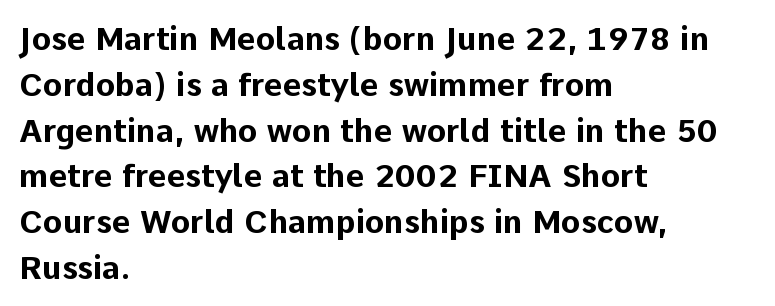
Q: Is the text bold? A: Yes.
Q: Is the text italic (slanted)? A: No, it is upright.
Q: Is the typeface a serif or a sans-serif typeface? A: Sans-serif.
Q: Is the text underlined? A: No.
Q: How is the paragraph aligned? A: Left-aligned.
Q: Is the spacing between letters normal or unusually wide? A: Normal.
Q: Is the spacing between lines tight, normal or loose? A: Normal.
Q: Width (condensed, normal, or wide)? A: Normal.
Q: Stroke contrast? A: Low.
Q: x-height? A: Medium.
Q: Monospaced? A: No.
